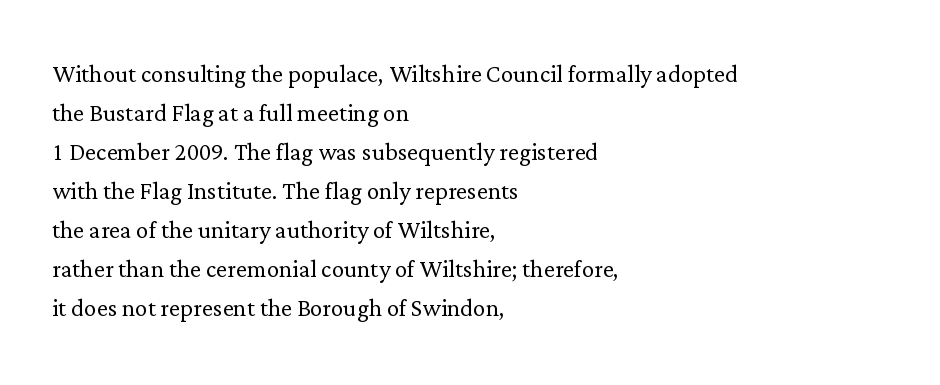
{"serif": "yes", "italic": "no", "bold": "no", "weight": "light", "width": "normal", "stroke_contrast": "low", "x_height": "medium", "monospaced": "no", "underline": "no", "align": "left", "line_spacing": "normal", "line_spacing_ratio": 1.26, "letter_spacing": "normal", "letter_spacing_em": 0.0, "glyph_px": 31}
